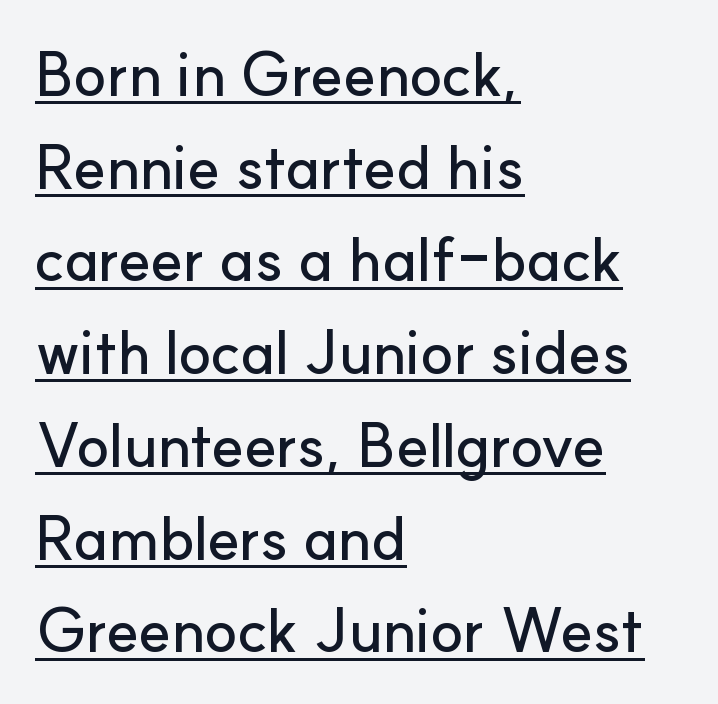
You can tell from the bare stems that sans-serif type was used. Whoever set this chose a conventional vertical rhythm. In CSS terms this would be text-align: left. This sample has the flowing, uneven cadence of proportional lettering.
